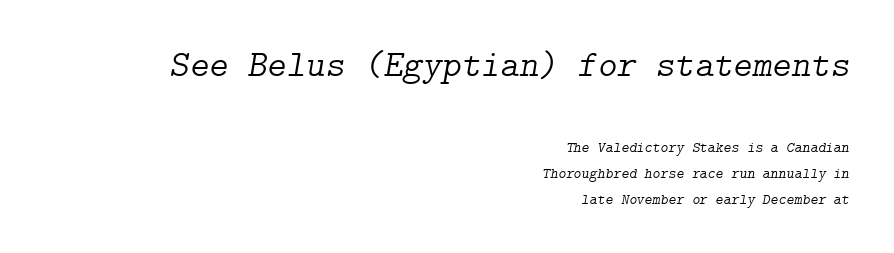
Q: Is the text bold? A: No.
Q: Is the text italic (slanted)? A: Yes, it leans right by about 9 degrees.
Q: Is the typeface a serif or a sans-serif typeface? A: Serif.
Q: Is the text underlined? A: No.
Q: How is the paragraph aligned? A: Right-aligned.
Q: Is the spacing between letters normal or unusually wide? A: Normal.
Q: Which block of text is set in a larger size, the first (top) or the second (bottom)? A: The first (top) one.
Q: Width (condensed, normal, or wide)? A: Normal.
Q: Stroke contrast? A: Low.
Q: x-height? A: Medium.
